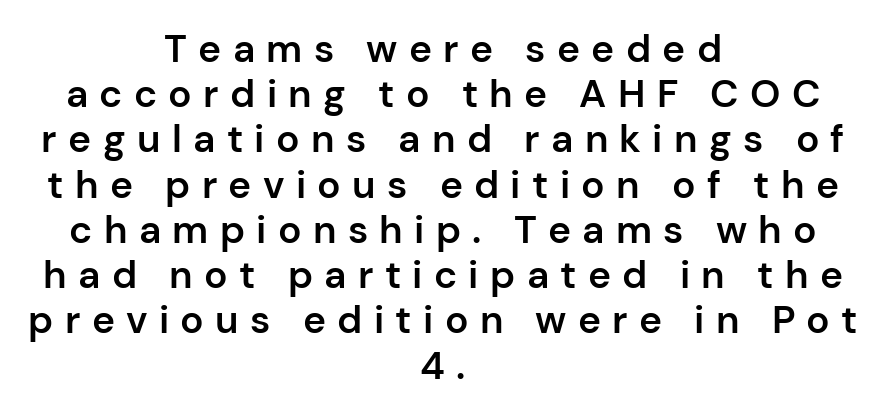
{"serif": "no", "italic": "no", "bold": "semi", "weight": "semibold", "width": "normal", "stroke_contrast": "low", "x_height": "medium", "monospaced": "no", "underline": "no", "align": "center", "line_spacing_ratio": 1.16, "letter_spacing": "wide", "letter_spacing_em": 0.29, "glyph_px": 39}
